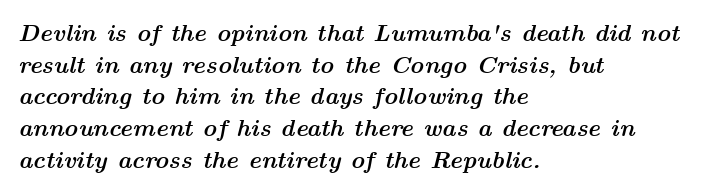
The strokes are fattened all the way to bold. Rows of type keep a routine distance in the vertical direction. How are the letters spaced? Ordinarily, with no added tracking. You can tell it's italic because the verticals aren't actually vertical. If you drew a ruler down the left edge, every line would touch it.
